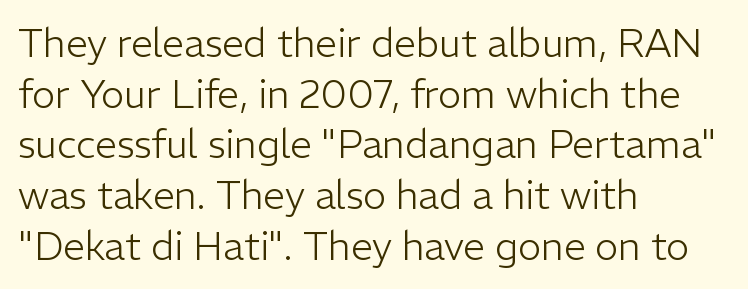
Q: Is the text bold? A: No.
Q: Is the text italic (slanted)? A: No, it is upright.
Q: Is the typeface a serif or a sans-serif typeface? A: Sans-serif.
Q: Is the text underlined? A: No.
Q: How is the paragraph aligned? A: Left-aligned.
Q: Is the spacing between letters normal or unusually wide? A: Normal.
Q: Is the spacing between lines tight, normal or loose? A: Normal.
Q: Width (condensed, normal, or wide)? A: Normal.
Q: Stroke contrast? A: Low.
Q: x-height? A: Medium.
Q: Monospaced? A: No.
